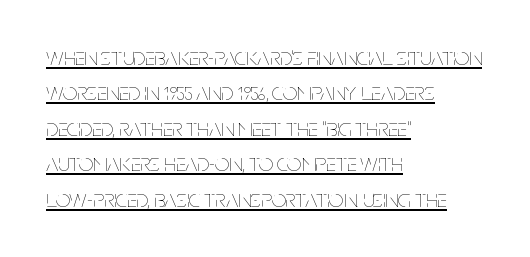
Q: Is the text bold? A: No.
Q: Is the text italic (slanted)? A: No, it is upright.
Q: Is the text underlined? A: Yes.
Q: How is the paragraph aligned? A: Left-aligned.
Q: Is the spacing between letters normal or unusually wide? A: Normal.
Q: Is the spacing between lines tight, normal or loose? A: Normal.
